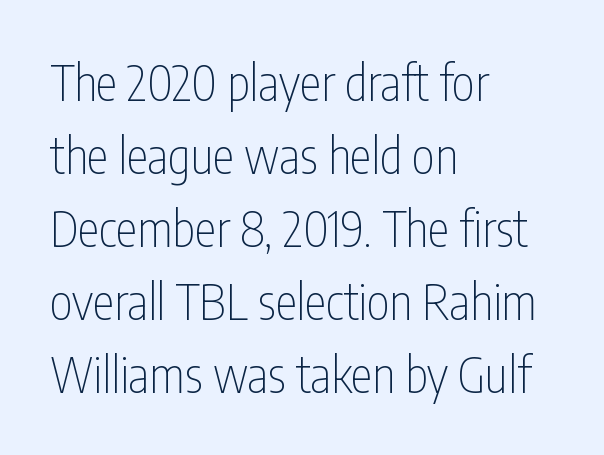
Q: Is the text bold? A: No.
Q: Is the text italic (slanted)? A: No, it is upright.
Q: Is the typeface a serif or a sans-serif typeface? A: Sans-serif.
Q: Is the text underlined? A: No.
Q: How is the paragraph aligned? A: Left-aligned.
Q: Is the spacing between letters normal or unusually wide? A: Normal.
Q: Is the spacing between lines tight, normal or loose? A: Normal.
Q: Width (condensed, normal, or wide)? A: Condensed.
Q: Stroke contrast? A: Low.
Q: x-height? A: Medium.
Q: Monospaced? A: No.
